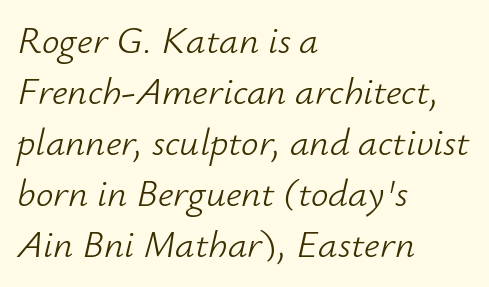
Q: Is the text bold? A: No.
Q: Is the text italic (slanted)? A: Yes, it leans right by about 12 degrees.
Q: Is the text underlined? A: No.
Q: How is the paragraph aligned? A: Left-aligned.
Q: Is the spacing between letters normal or unusually wide? A: Normal.
Q: Is the spacing between lines tight, normal or loose? A: Normal.
Q: Width (condensed, normal, or wide)? A: Normal.
Q: Stroke contrast? A: Low.
Q: x-height? A: Small.
Q: Monospaced? A: No.
